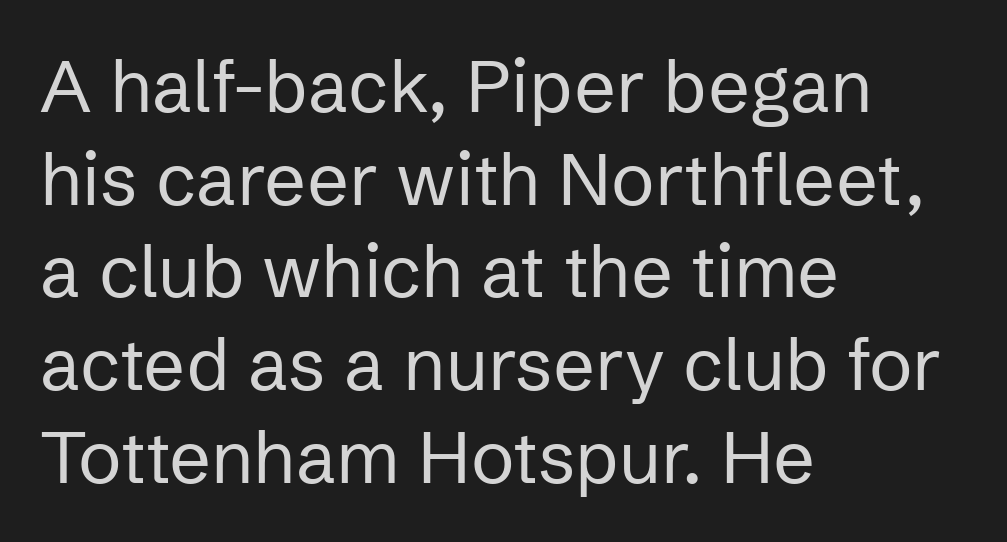
The image shows 73 px regular-weight sans-serif type, upright; set left-aligned, normal line spacing (1.27x), normal letter spacing, not underlined; low stroke contrast and a medium x-height.
